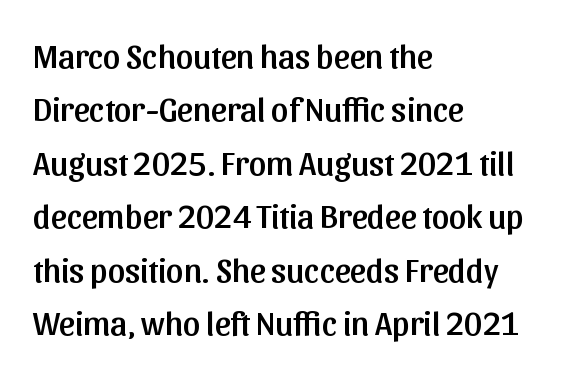
{"serif": "no", "italic": "no", "width": "normal", "stroke_contrast": "low", "x_height": "medium", "monospaced": "no", "underline": "no", "align": "left", "line_spacing": "normal", "line_spacing_ratio": 1.57, "letter_spacing": "normal", "letter_spacing_em": 0.0, "glyph_px": 34}
